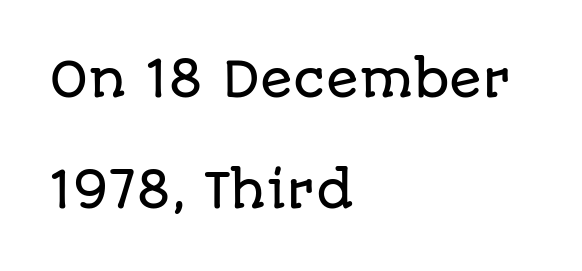
The string is rendered with underlining switched off. The rendering uses a large line-height, opening up the rows. Posture: vertical. Here the glyphs are tracked normally, forming tight word shapes.
